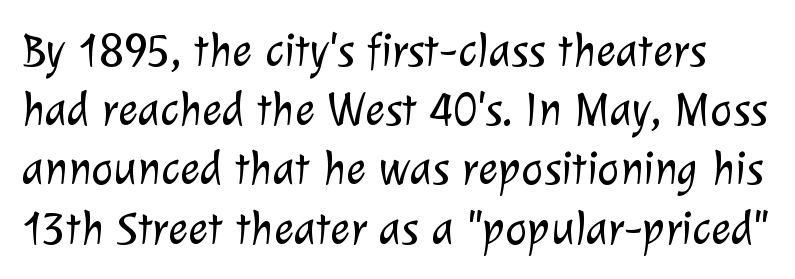
Proportional: the letters do not fall into vertical columns. Between one letter and the next there's only the usual sliver of space. The designer went with a sans here, leaving each stem footless. These lines sit exactly where default settings would place them.
